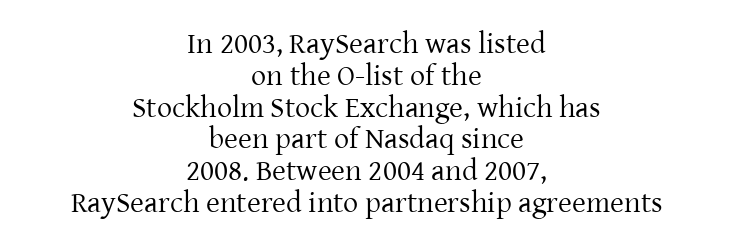
{"serif": "yes", "italic": "no", "bold": "no", "weight": "regular", "width": "normal", "stroke_contrast": "low", "x_height": "medium", "monospaced": "no", "underline": "no", "align": "center", "line_spacing": "tight", "line_spacing_ratio": 1.06, "letter_spacing": "normal", "letter_spacing_em": 0.0, "glyph_px": 30}
